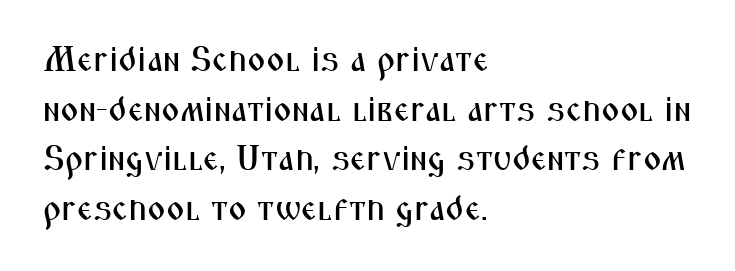
{"serif": "no", "italic": "no", "width": "condensed", "stroke_contrast": "medium", "x_height": "medium", "monospaced": "no", "underline": "no", "align": "left", "line_spacing": "normal", "line_spacing_ratio": 1.42, "letter_spacing": "normal", "letter_spacing_em": 0.0, "glyph_px": 35}
